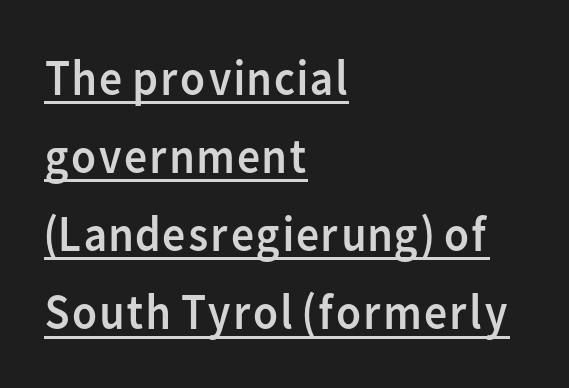
{"serif": "no", "italic": "no", "bold": "no", "weight": "regular", "width": "normal", "stroke_contrast": "low", "x_height": "medium", "monospaced": "no", "underline": "yes", "align": "left", "line_spacing": "normal", "line_spacing_ratio": 1.53, "letter_spacing": "normal", "letter_spacing_em": 0.0, "glyph_px": 51}
